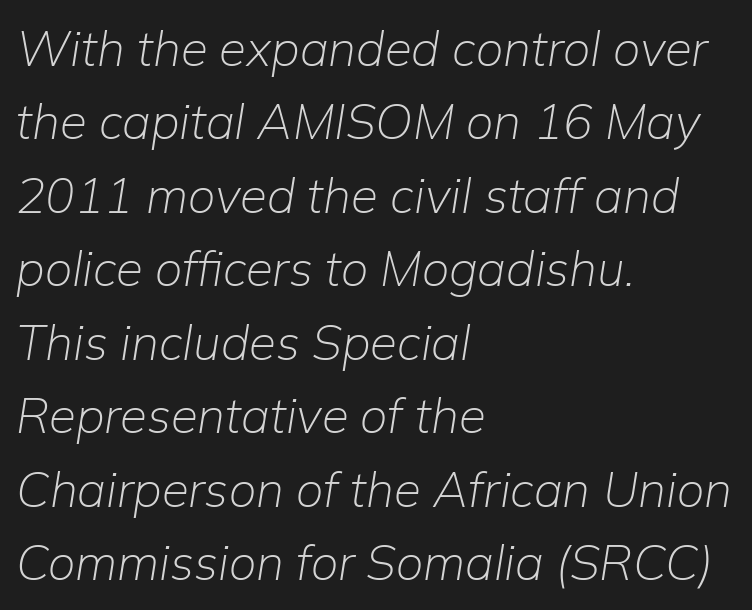
The image shows 49 px light type, italic (leaning right); set left-aligned, normal line spacing (1.5x), normal letter spacing, not underlined; low stroke contrast and a medium x-height.
